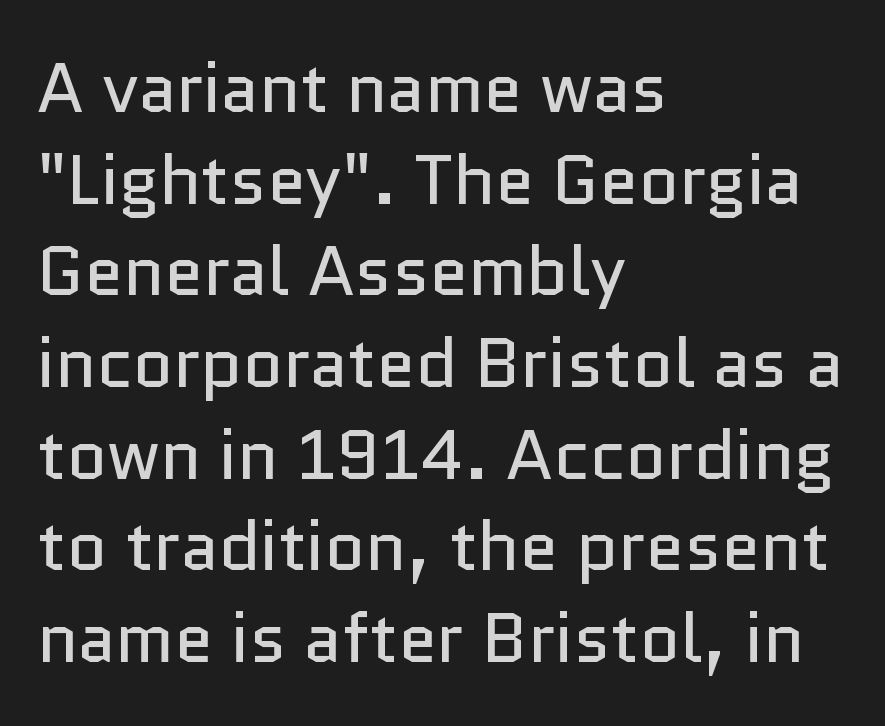
The compositor pushed each line to the left boundary. A roman cut, with each character standing at attention. Note the varied advance widths — an 'i' is clearly narrower than an 'm'. A typesetter would call this leading conventional body-copy spacing.
